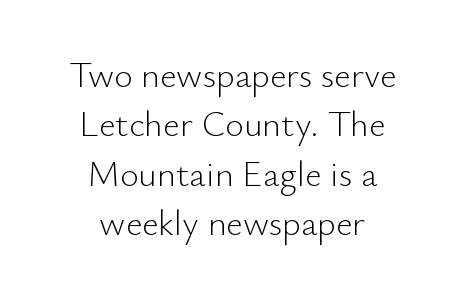
Honestly, the letter spacing is just normal — you wouldn't notice it. Ink coverage per letter is moderate at most. Decoration check: the copy has no underline. Look at the bottom of the vertical strokes: they stop flat, with no serifs. The letters advance in unequal steps, a hallmark of proportional type. Centered paragraph, ragged on both sides.
